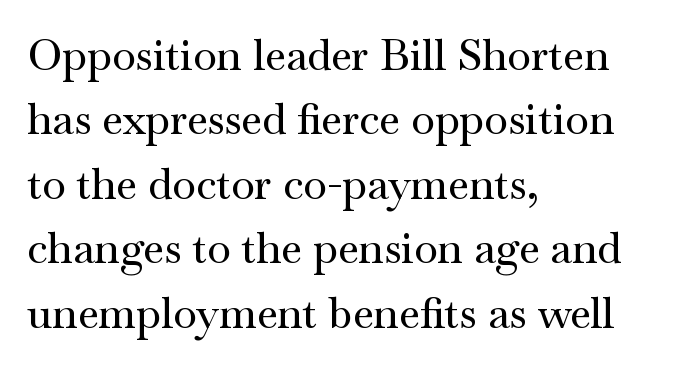
Beneath every word, the page is bare. This rendering employs a face with finishing strokes, i.e., a serif. Is this a fixed-width face? No — the glyphs have proportional, varying widths. One-word summary of the alignment: left. The lettering stays uniformly vertical, giving the passage a roman look.
